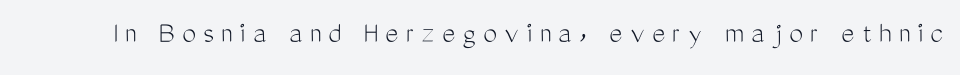
Q: Is the text bold? A: No.
Q: Is the text italic (slanted)? A: No, it is upright.
Q: Is the typeface a serif or a sans-serif typeface? A: Sans-serif.
Q: Is the text underlined? A: No.
Q: Is the spacing between letters normal or unusually wide? A: Unusually wide.
Q: Width (condensed, normal, or wide)? A: Condensed.
Q: Stroke contrast? A: Medium.
Q: x-height? A: Medium.
Q: Monospaced? A: No.
